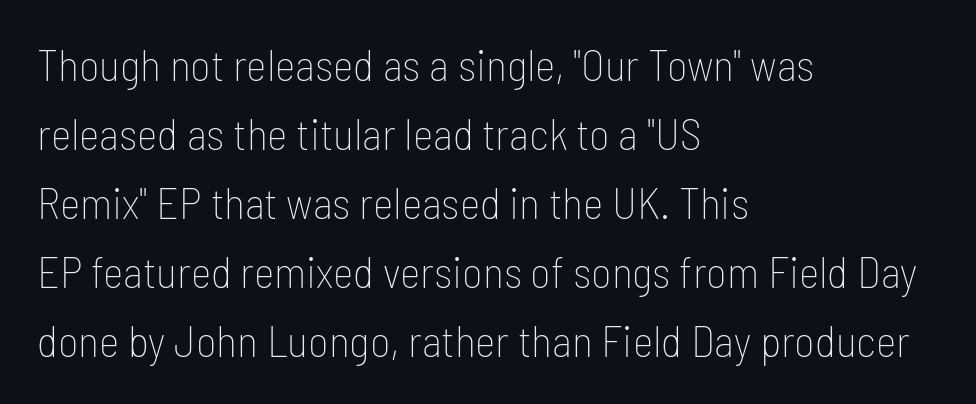
Just letters on the line, the space beneath them empty. Upright lettering throughout. One-word summary of the alignment: left. Do the characters align in a grid? No, the font is proportional. Caption: face not bold, strokes unweighted.
